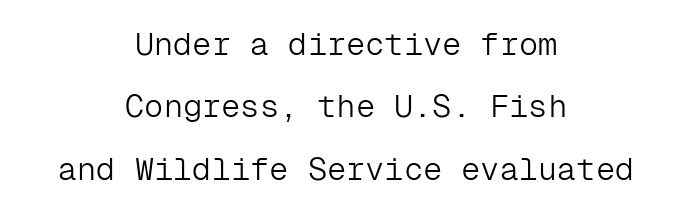
Spacing between characters is what you'd get straight out of the box. The typeface has the unassuming heft of standard copy or less. Note the uniform advance width — an 'i' takes as much space as an 'm'. Nothing sits at the stroke ends, so this counts as sans-serif.
